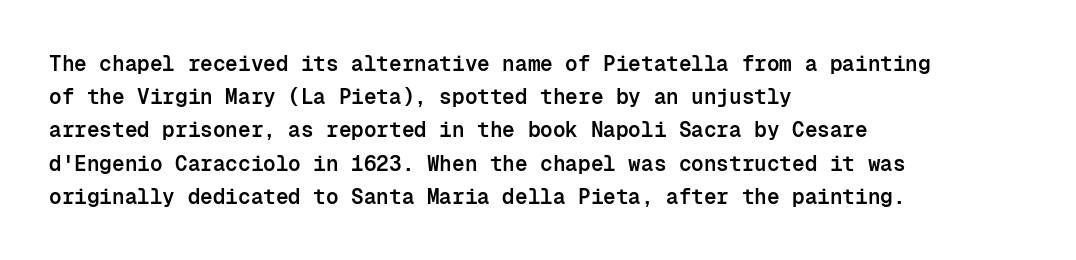
A typesetter would call this zero additional tracking. The foot of each line stays bare and open. Whoever set this chose a conventional vertical rhythm. Short and long lines alike share a common starting point at left. Stems and bowls a touch heavier than normal — semibold. The lettering stays uniformly vertical, giving the passage a roman look.
